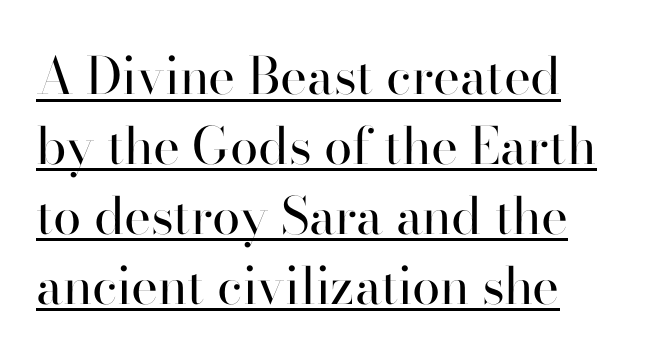
{"serif": "no", "italic": "no", "bold": "no", "weight": "regular", "width": "normal", "stroke_contrast": "high", "x_height": "small", "monospaced": "no", "underline": "yes", "line_spacing": "normal", "line_spacing_ratio": 1.37, "letter_spacing": "normal", "letter_spacing_em": 0.0, "glyph_px": 51}
